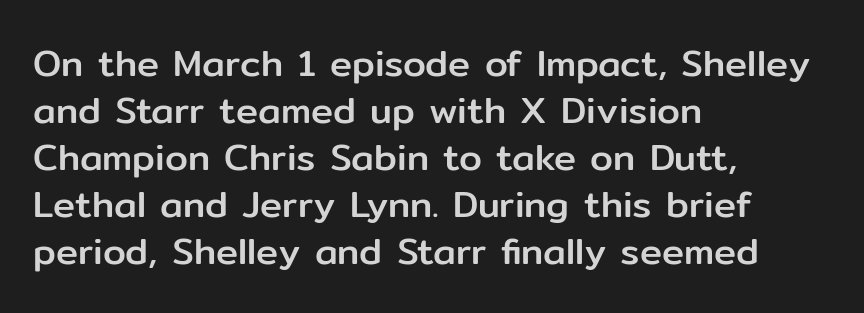
Descender tails drop into unmarked territory. The specimen reads as upright at a glance. Character widths vary here, with narrow letters taking less room than wide ones. The passage shown is typeset with a sans-serif family. Every row of glyphs begins at an identical x-position on the left.
